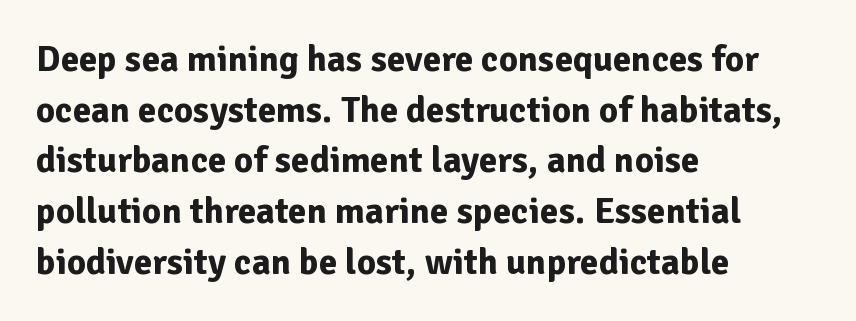
The image shows 37 px bold sans-serif type, upright; set left-aligned, normal line spacing (1.37x), normal letter spacing, not underlined; low stroke contrast and a medium x-height.
